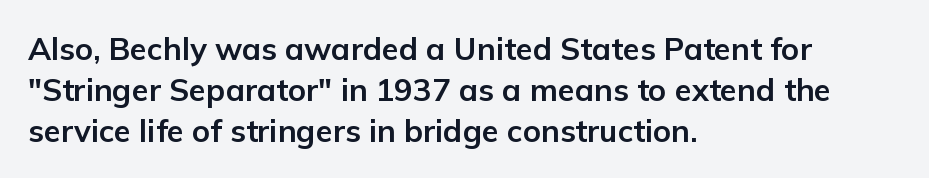
{"serif": "no", "italic": "no", "bold": "yes", "weight": "bold", "width": "normal", "stroke_contrast": "low", "x_height": "medium", "monospaced": "no", "underline": "no", "align": "left", "line_spacing": "normal", "line_spacing_ratio": 1.32, "letter_spacing": "normal", "letter_spacing_em": 0.0, "glyph_px": 31}
